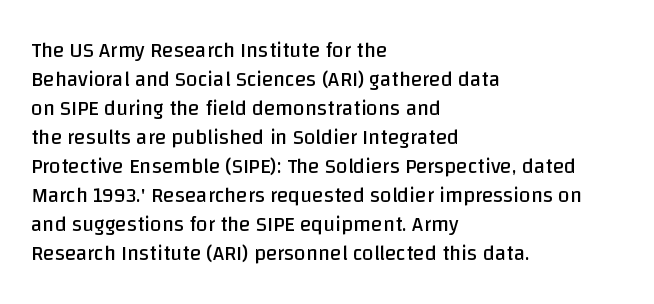
{"italic": "no", "bold": "no", "underline": "no", "align": "left", "line_spacing": "normal", "line_spacing_ratio": 1.38, "letter_spacing": "normal", "letter_spacing_em": 0.0, "glyph_px": 21}
